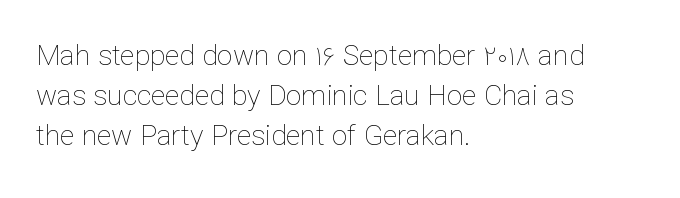
The image shows 28 px thin type, upright; set left-aligned, normal line spacing (1.43x), normal letter spacing, not underlined; low stroke contrast and a medium x-height.
